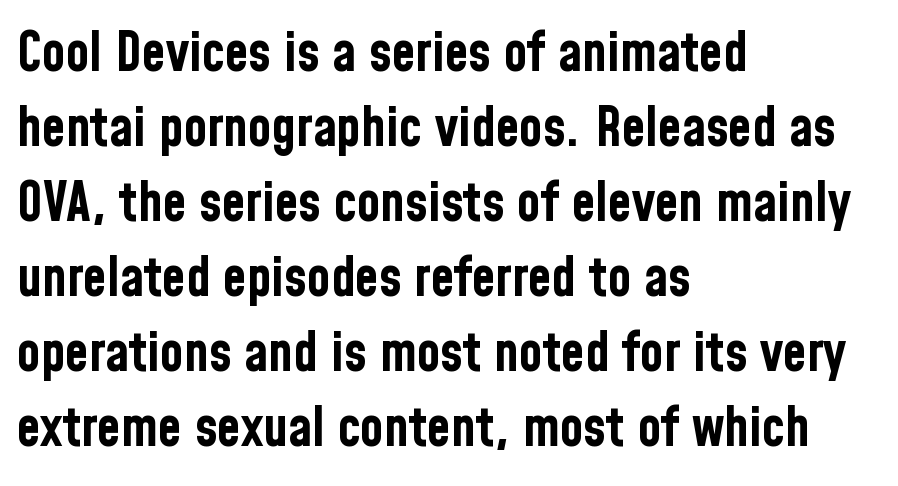
Q: Is the text bold? A: Yes.
Q: Is the text italic (slanted)? A: No, it is upright.
Q: Is the typeface a serif or a sans-serif typeface? A: Sans-serif.
Q: Is the text underlined? A: No.
Q: How is the paragraph aligned? A: Left-aligned.
Q: Is the spacing between letters normal or unusually wide? A: Normal.
Q: Is the spacing between lines tight, normal or loose? A: Normal.
Q: Width (condensed, normal, or wide)? A: Condensed.
Q: Stroke contrast? A: Low.
Q: x-height? A: Medium.
Q: Monospaced? A: No.
